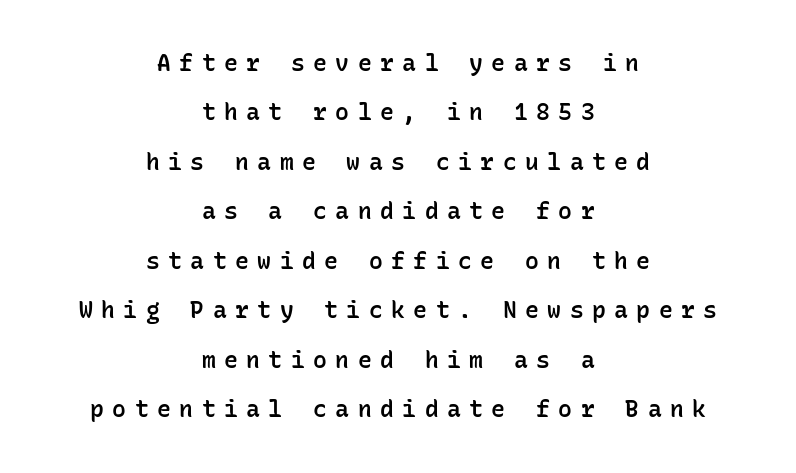
{"italic": "no", "bold": "semi", "underline": "no", "align": "center", "line_spacing": "loose", "line_spacing_ratio": 2.15, "letter_spacing": "wide", "letter_spacing_em": 0.37, "glyph_px": 23}
